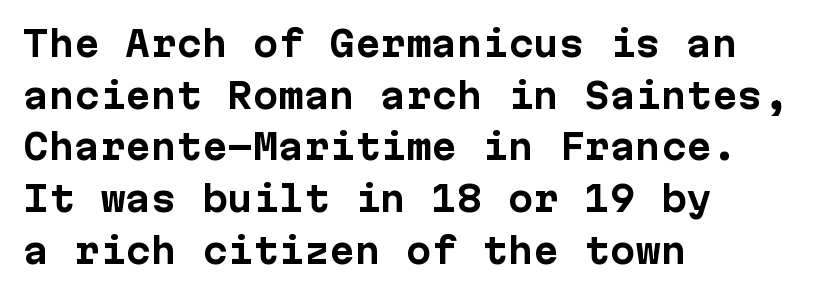
Q: Is the text bold? A: Yes.
Q: Is the text italic (slanted)? A: No, it is upright.
Q: Is the typeface a serif or a sans-serif typeface? A: Sans-serif.
Q: Is the text underlined? A: No.
Q: How is the paragraph aligned? A: Left-aligned.
Q: Is the spacing between letters normal or unusually wide? A: Normal.
Q: Is the spacing between lines tight, normal or loose? A: Normal.
Q: Width (condensed, normal, or wide)? A: Normal.
Q: Stroke contrast? A: Low.
Q: x-height? A: Medium.
Q: Monospaced? A: Yes.
